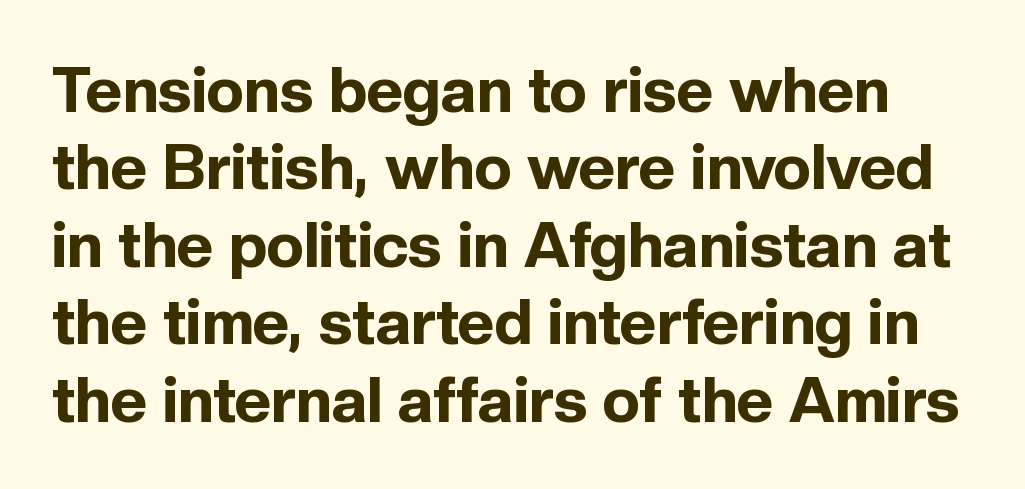
Q: Is the text bold? A: Yes.
Q: Is the text italic (slanted)? A: No, it is upright.
Q: Is the typeface a serif or a sans-serif typeface? A: Sans-serif.
Q: Is the text underlined? A: No.
Q: Is the spacing between letters normal or unusually wide? A: Normal.
Q: Width (condensed, normal, or wide)? A: Normal.
Q: x-height? A: Medium.
Q: Monospaced? A: No.
